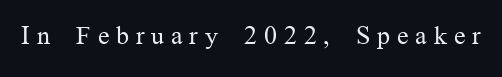
{"italic": "no", "bold": "no", "underline": "no", "letter_spacing": "wide", "letter_spacing_em": 0.26, "glyph_px": 26}
